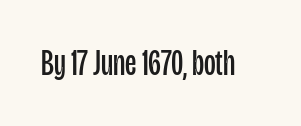
{"serif": "no", "italic": "no", "bold": "no", "weight": "regular", "width": "condensed", "stroke_contrast": "low", "x_height": "large", "monospaced": "no", "underline": "no", "letter_spacing": "normal", "letter_spacing_em": 0.0, "glyph_px": 36}
